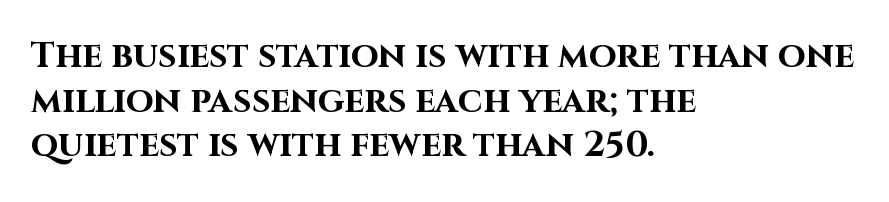
{"serif": "no", "italic": "no", "bold": "yes", "weight": "bold", "width": "normal", "stroke_contrast": "high", "x_height": "large", "monospaced": "no", "underline": "no", "align": "left", "line_spacing_ratio": 1.24, "letter_spacing": "normal", "letter_spacing_em": 0.0, "glyph_px": 36}
